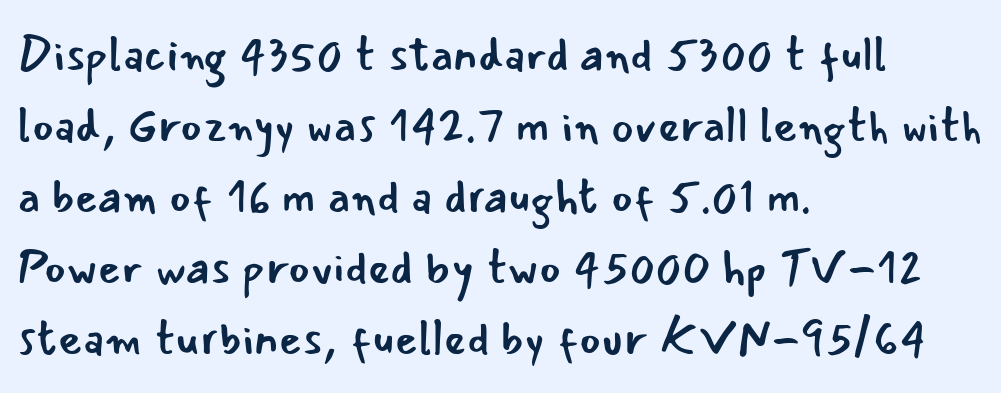
The compositor pushed each line to the left boundary. Posture: straight, roman, zero tilt. Do the characters align in a grid? No, the font is proportional. How are the letters spaced? Ordinarily, with no added tracking. The face used here is a sans, in the tradition of grotesques and geometrics. The space directly below the letters is spotless.
